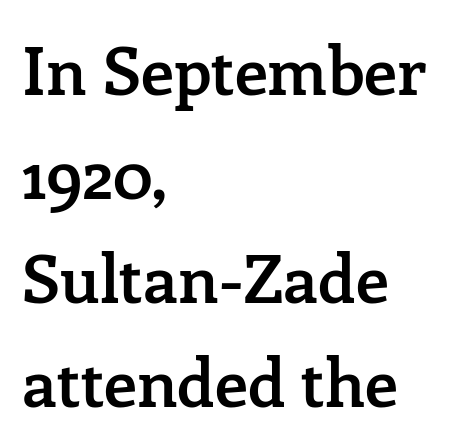
Vertical strokes here are truly vertical. Caption: standard tracking, unaltered. Any mark beneath the type? The region is blank. Weight check: semibold — heavier than regular, not quite bold. In CSS terms this would be text-align: left. Varying glyph widths throughout — classic text-font behaviour.
